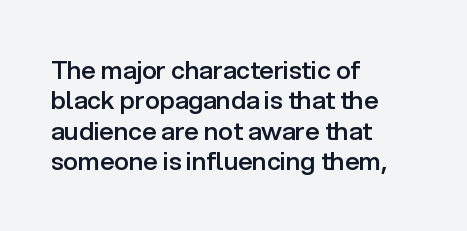
Q: Is the text bold? A: Semi-bold.
Q: Is the text italic (slanted)? A: No, it is upright.
Q: Is the text underlined? A: No.
Q: How is the paragraph aligned? A: Left-aligned.
Q: Is the spacing between letters normal or unusually wide? A: Normal.
